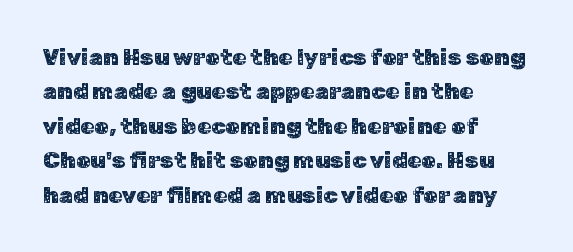
Q: Is the text italic (slanted)? A: No, it is upright.
Q: Is the text underlined? A: No.
Q: How is the paragraph aligned? A: Left-aligned.
Q: Is the spacing between letters normal or unusually wide? A: Normal.
Q: Is the spacing between lines tight, normal or loose? A: Normal.
